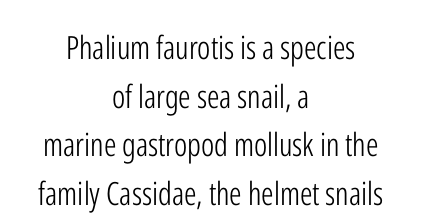
The letters carry no serifs — their stems end cleanly without finishing strokes. The area under the type is left untouched. Default kerning and tracking; the words read as compact shapes. The letters advance in unequal steps, a hallmark of proportional type. Evenly set lines give the paragraph a standard silhouette.
